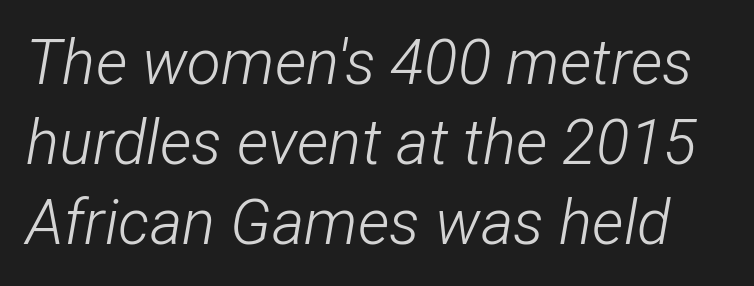
{"italic": "yes", "lean": "right", "slant_degrees": 12, "bold": "no", "weight": "light", "width": "condensed", "stroke_contrast": "low", "x_height": "medium", "monospaced": "no", "underline": "no", "line_spacing": "normal", "line_spacing_ratio": 1.29, "letter_spacing": "normal", "letter_spacing_em": 0.0, "glyph_px": 62}
